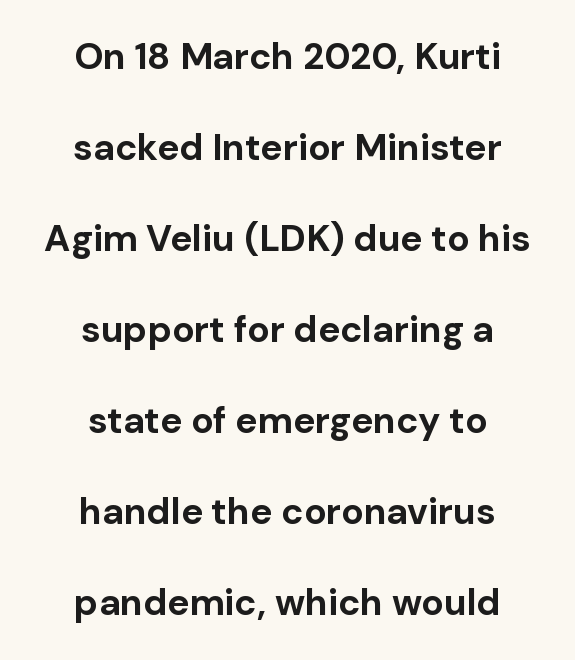
Every character sits straight up, as roman type does. Letter spacing: default. Classification — sans serif. The zone under the glyphs is completely vacant.
